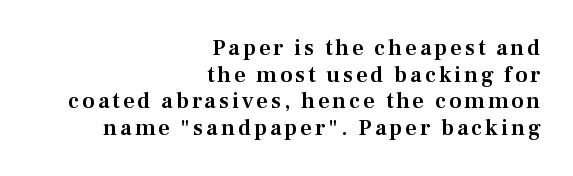
The lines in this sample share a right terminus and differ only in where they begin. The font's upright variant was chosen for this text. Glance below the letters and you will spot only blank space.
